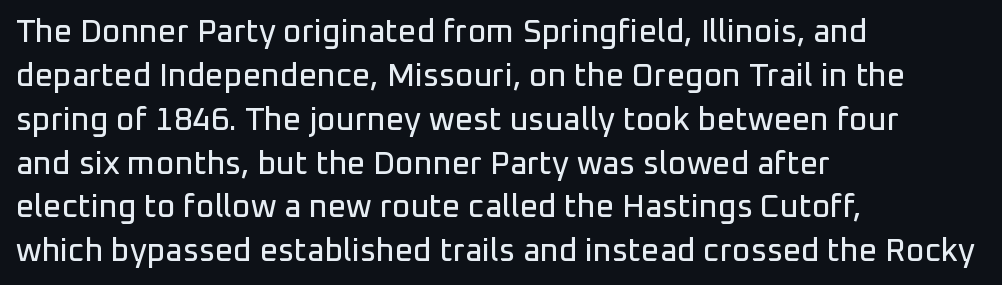
Q: Is the text italic (slanted)? A: No, it is upright.
Q: Is the typeface a serif or a sans-serif typeface? A: Sans-serif.
Q: Is the text underlined? A: No.
Q: How is the paragraph aligned? A: Left-aligned.
Q: Is the spacing between letters normal or unusually wide? A: Normal.
Q: Is the spacing between lines tight, normal or loose? A: Normal.
Q: Width (condensed, normal, or wide)? A: Normal.
Q: Stroke contrast? A: Low.
Q: x-height? A: Medium.
Q: Monospaced? A: No.
